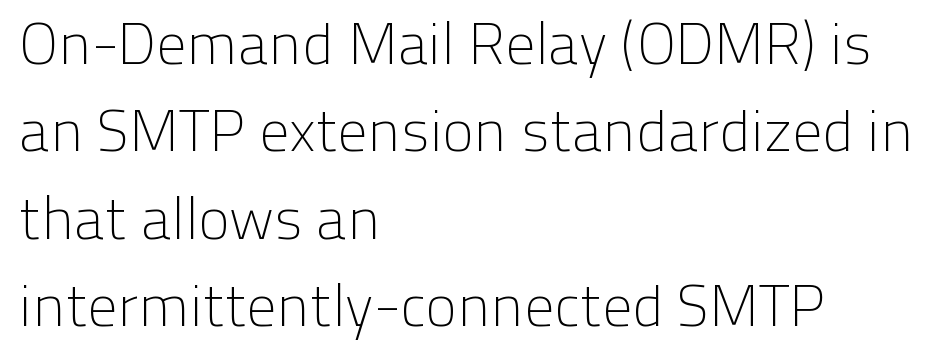
Q: Is the text bold? A: No.
Q: Is the text italic (slanted)? A: No, it is upright.
Q: Is the typeface a serif or a sans-serif typeface? A: Sans-serif.
Q: Is the text underlined? A: No.
Q: How is the paragraph aligned? A: Left-aligned.
Q: Is the spacing between letters normal or unusually wide? A: Normal.
Q: Is the spacing between lines tight, normal or loose? A: Normal.
Q: Width (condensed, normal, or wide)? A: Normal.
Q: Stroke contrast? A: Low.
Q: x-height? A: Medium.
Q: Monospaced? A: No.
